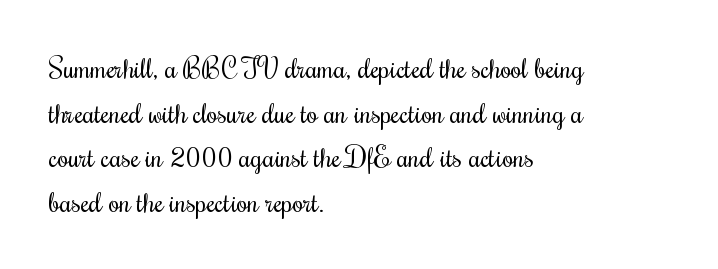
A bare baseline throughout the passage. The rendering uses natural spacing where letterforms have individual widths. Check where the strokes stop: tiny serifs finish them off. Compared with a centered layout, this one pins lines to the left instead. In terms of letterspacing, this is plain default setting. Is the type heavy? It reads as light-to-regular instead.
